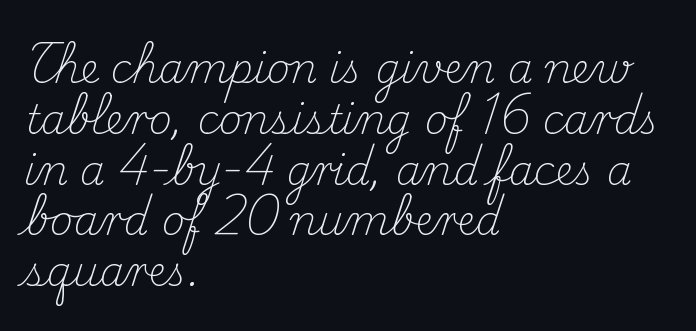
Nothing heavy about these letters — not bold at all. Is this a sans? No — the strokes have serifs. Do the characters align in a grid? No, the font is proportional. The space between consecutive lines is moderate.
